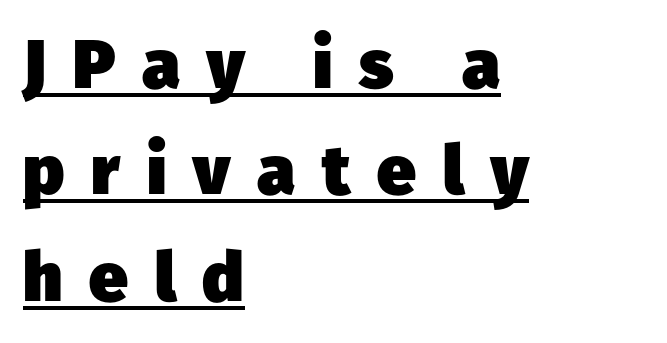
Descenders here cross a horizontal rule under the line. This block has exactly the height ordinary leading produces. Spacing verdict: proportional, widths tailored to each character. The lines are quadded left.
